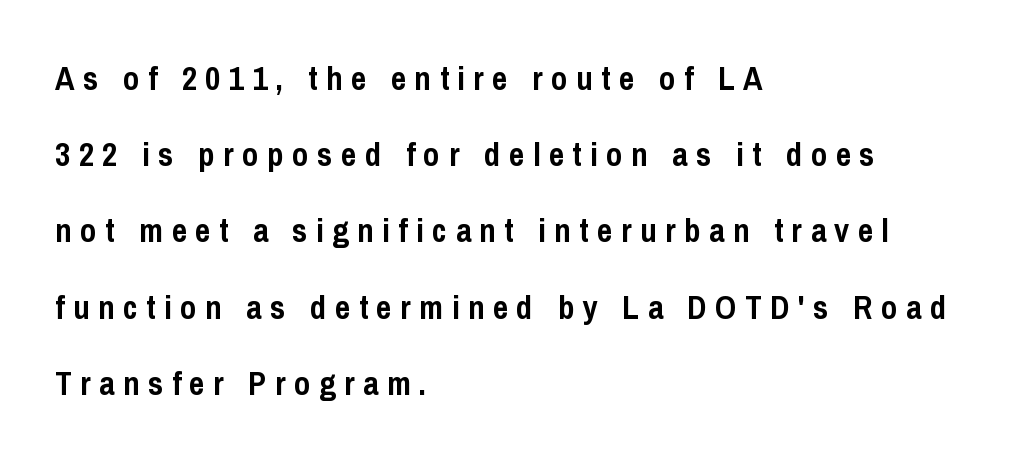
The image shows 33 px semibold, condensed sans-serif type, upright; set left-aligned, loose line spacing (2.31x), unusually wide letter spacing (+0.26 em), not underlined; low stroke contrast and a medium x-height.
